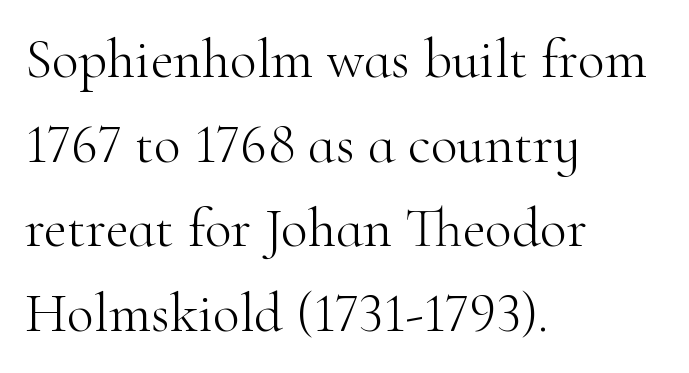
The image shows 56 px light serif type, upright; set left-aligned, normal line spacing (1.51x), normal letter spacing, not underlined; high stroke contrast and a small x-height.
